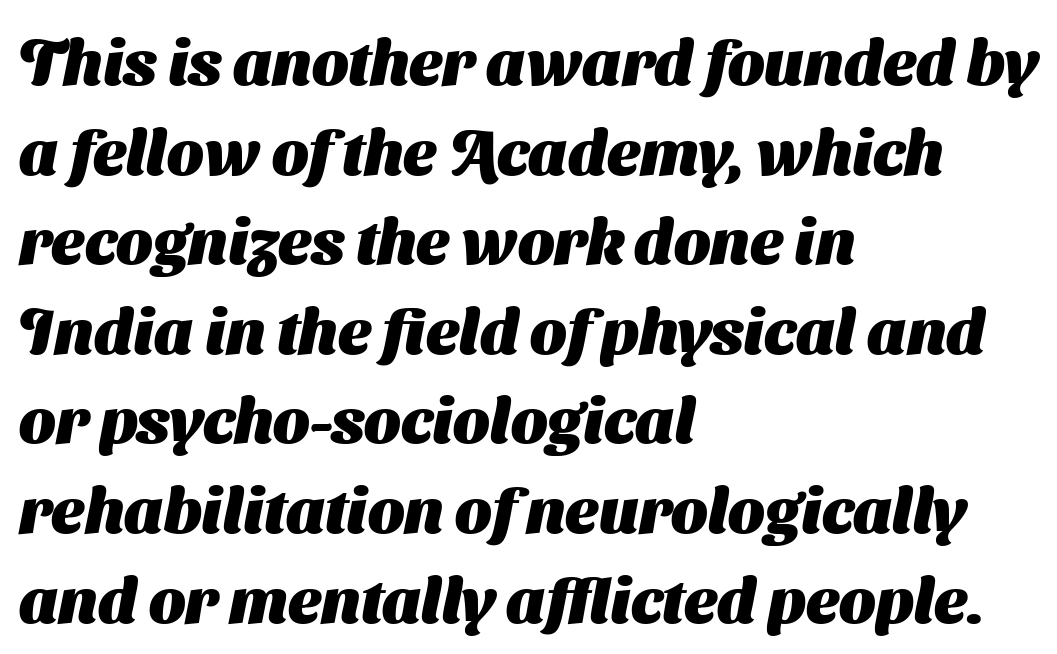
Bold? Absolutely — the strokes are thick and heavy. Summary of vertical rhythm: regular, with standard interline spacing. These lines are rendered in a variable-pitch font. Are there feet on the stems? There aren't — it's a sans. The compositor pushed each line to the left boundary. The string is rendered with underlining switched off.
